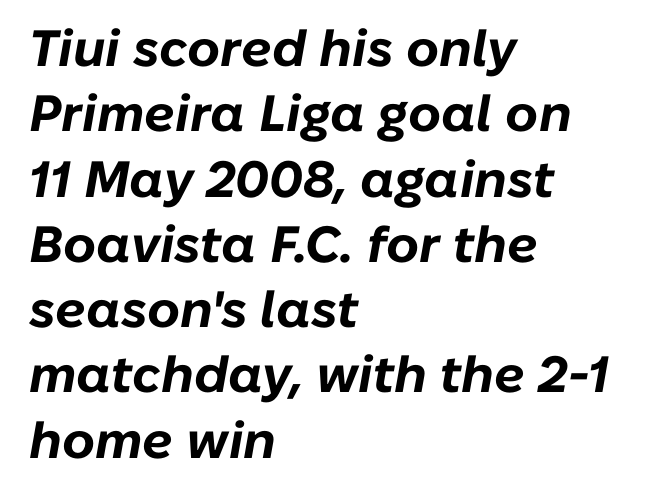
The image shows 51 px bold type, italic (leaning right); set left-aligned, normal line spacing (1.28x), normal letter spacing, not underlined; low stroke contrast and a medium x-height.
